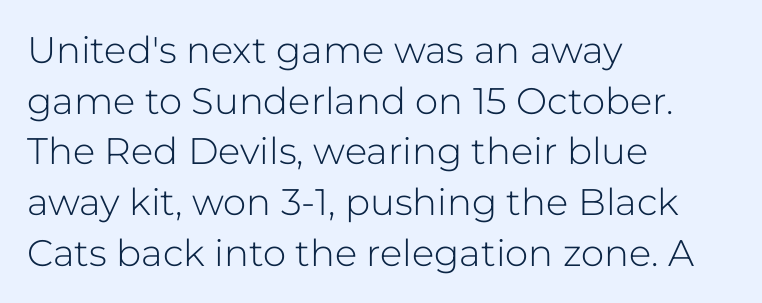
Q: Is the text bold? A: No.
Q: Is the text italic (slanted)? A: No, it is upright.
Q: Is the typeface a serif or a sans-serif typeface? A: Sans-serif.
Q: Is the text underlined? A: No.
Q: How is the paragraph aligned? A: Left-aligned.
Q: Is the spacing between letters normal or unusually wide? A: Normal.
Q: Is the spacing between lines tight, normal or loose? A: Normal.
Q: Width (condensed, normal, or wide)? A: Normal.
Q: Stroke contrast? A: Low.
Q: x-height? A: Medium.
Q: Monospaced? A: No.
